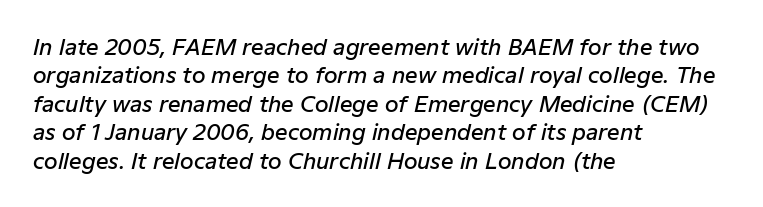
The image shows 22 px text type, italic (leaning right); set left-aligned, normal line spacing (1.29x), normal letter spacing, not underlined.
